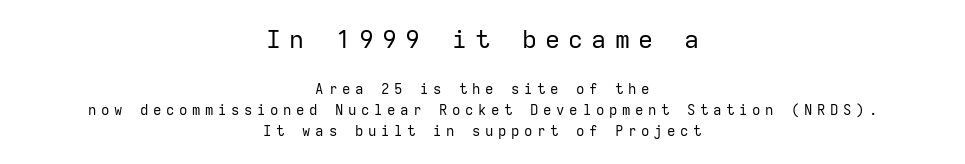
Two sizes are in play, and the larger belongs to the first block. Rows of type keep a routine distance in the vertical direction. Each row of text sits above clean, open space. Caption: multi-line text, centered on the measure. You can tell it's not italic because the verticals are truly vertical.
